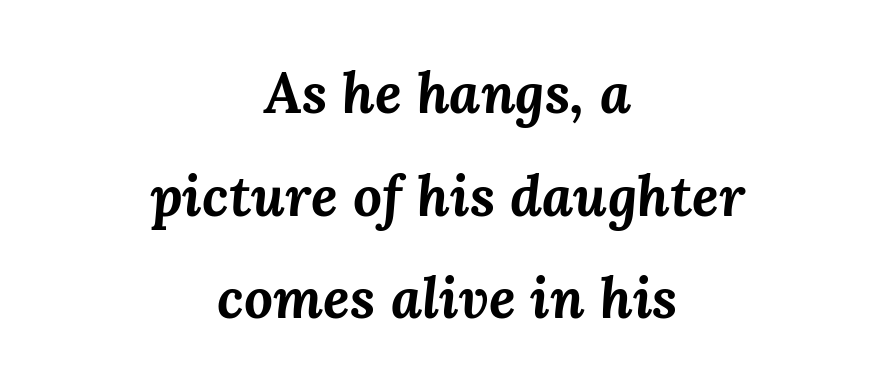
{"italic": "yes", "lean": "right", "slant_degrees": 3, "bold": "yes", "weight": "bold", "width": "normal", "stroke_contrast": "medium", "x_height": "medium", "monospaced": "no", "underline": "no", "align": "center", "line_spacing_ratio": 1.8, "letter_spacing": "normal", "letter_spacing_em": 0.0, "glyph_px": 57}
